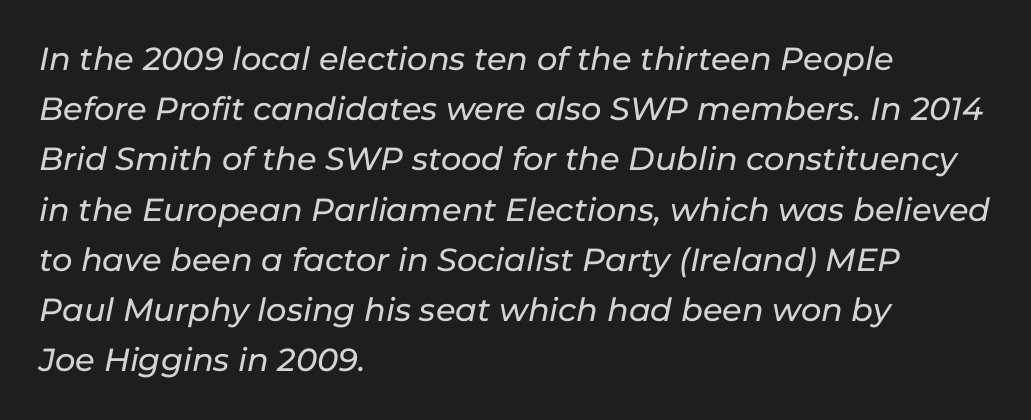
The lettering tilts uniformly, giving the passage an italic look. Compared with a centered layout, this one pins lines to the left instead. Between one letter and the next there's only the usual sliver of space. Beneath every word, the page is bare.
